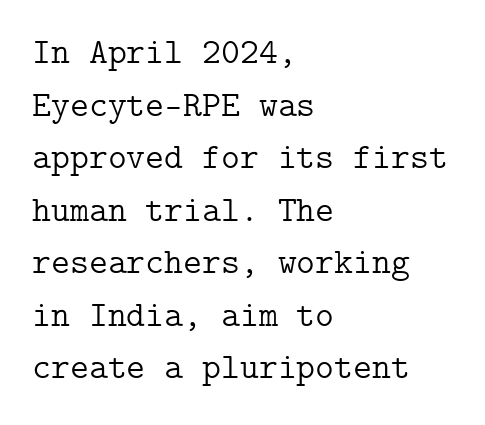
The image shows 36 px light serif type, upright; set left-aligned, normal line spacing (1.46x), normal letter spacing, not underlined; low stroke contrast and a medium x-height.
